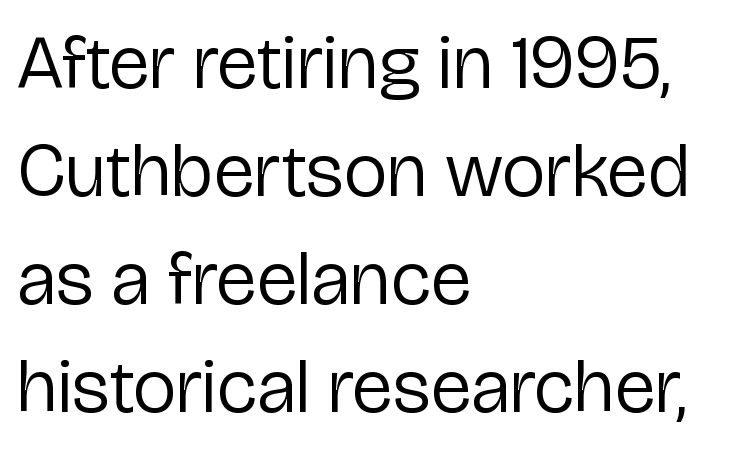
{"serif": "no", "italic": "no", "bold": "no", "weight": "regular", "width": "normal", "stroke_contrast": "low", "x_height": "medium", "monospaced": "no", "underline": "no", "align": "left", "line_spacing": "normal", "line_spacing_ratio": 1.42, "letter_spacing": "normal", "letter_spacing_em": 0.0, "glyph_px": 76}
